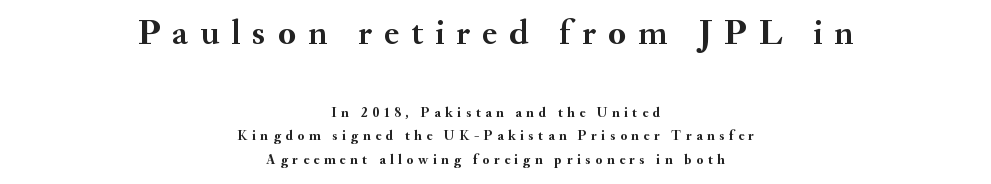
Q: Is the text bold? A: Yes.
Q: Is the text italic (slanted)? A: No, it is upright.
Q: Is the typeface a serif or a sans-serif typeface? A: Serif.
Q: Is the text underlined? A: No.
Q: How is the paragraph aligned? A: Centered.
Q: Is the spacing between letters normal or unusually wide? A: Unusually wide.
Q: Is the spacing between lines tight, normal or loose? A: Normal.
Q: Which block of text is set in a larger size, the first (top) or the second (bottom)? A: The first (top) one.
Q: Width (condensed, normal, or wide)? A: Normal.
Q: Stroke contrast? A: Medium.
Q: x-height? A: Small.
Q: Monospaced? A: No.
